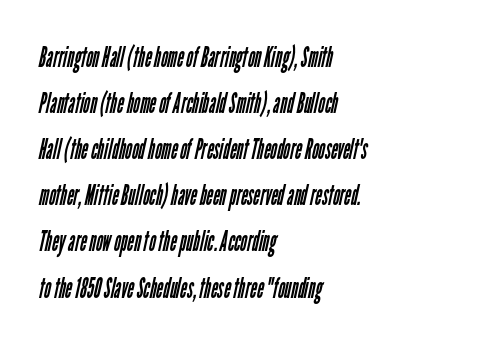
{"serif": "no", "bold": "no", "weight": "regular", "width": "condensed", "stroke_contrast": "low", "x_height": "medium", "monospaced": "no", "underline": "no", "align": "left", "line_spacing": "normal", "line_spacing_ratio": 1.59, "letter_spacing": "normal", "letter_spacing_em": 0.0, "glyph_px": 29}
